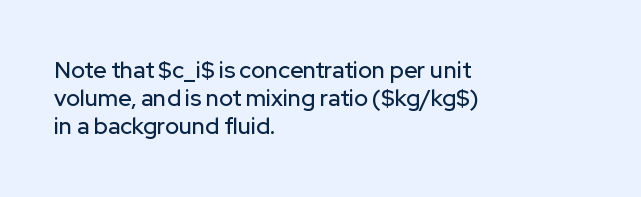
The image shows 23 px text type, upright; set left-aligned, line spacing 1.22x, normal letter spacing, not underlined.
